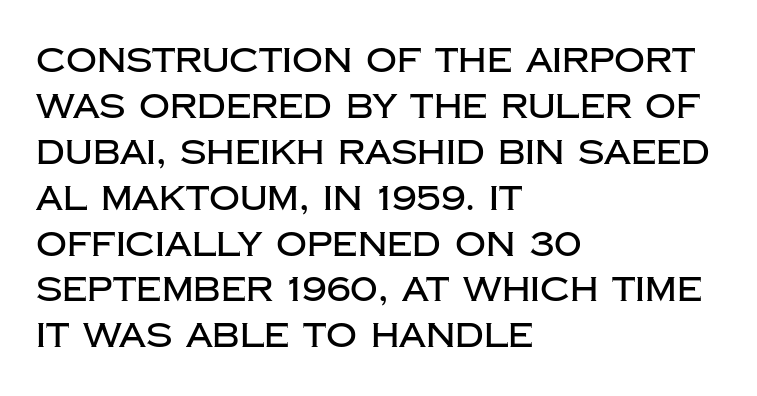
Q: Is the text italic (slanted)? A: No, it is upright.
Q: Is the typeface a serif or a sans-serif typeface? A: Sans-serif.
Q: Is the text underlined? A: No.
Q: How is the paragraph aligned? A: Left-aligned.
Q: Is the spacing between letters normal or unusually wide? A: Normal.
Q: Is the spacing between lines tight, normal or loose? A: Normal.
Q: Width (condensed, normal, or wide)? A: Normal.
Q: Stroke contrast? A: Low.
Q: x-height? A: Large.
Q: Monospaced? A: No.
